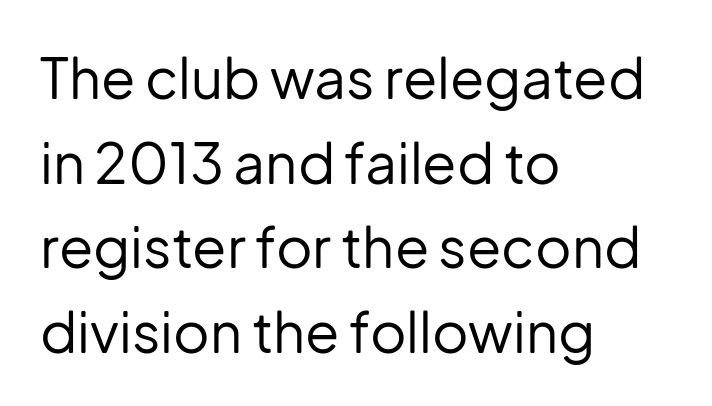
No italicization has been applied; the sample stays upright. Vertically, the passage feels balanced, rows spaced as you'd expect. Notice how the passage keeps a crisp vertical edge on the left only. Beneath every word, the page is bare.
